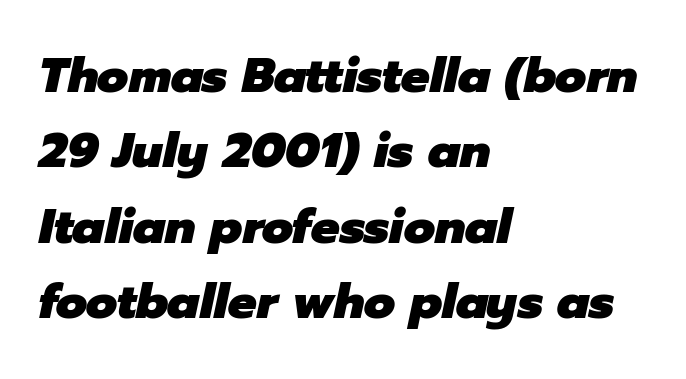
A student would call this left alignment; a typographer would say flush left, rag right. The passage shown has conventional tracking throughout. These lines are rendered in a variable-pitch font. Typesetter's note: full bold, strokes at maximum text heaviness. Successive baselines arrive at the customary interval.
